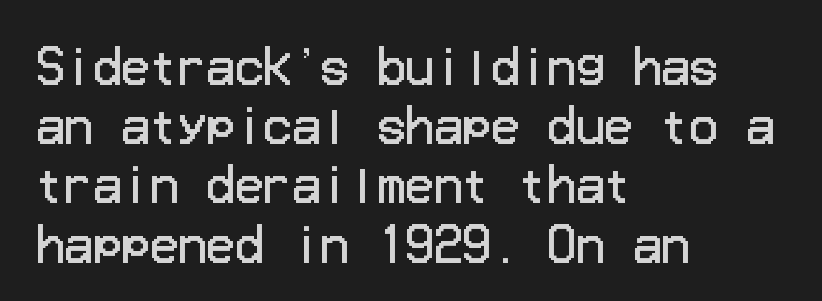
The image shows 47 px regular-weight sans-serif type, upright; set left-aligned, normal line spacing (1.26x), normal letter spacing, not underlined; low stroke contrast and a medium x-height.
